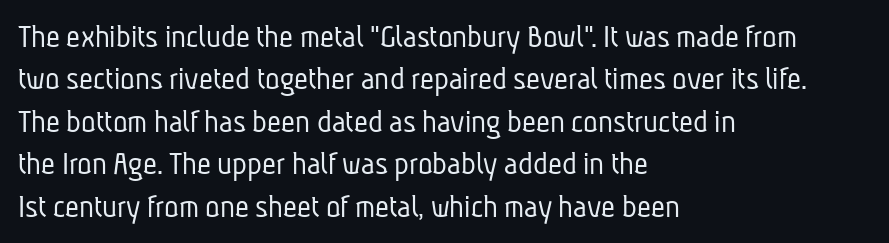
{"serif": "no", "bold": "no", "weight": "light", "width": "condensed", "stroke_contrast": "low", "x_height": "medium", "monospaced": "no", "underline": "no", "align": "left", "line_spacing": "normal", "line_spacing_ratio": 1.25, "letter_spacing": "normal", "letter_spacing_em": 0.0, "glyph_px": 34}
